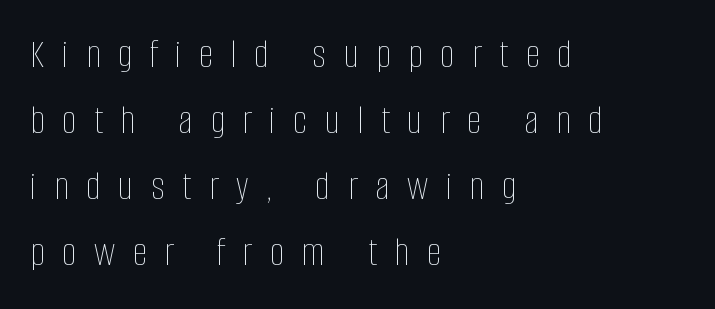
Honestly, the row spacing looks completely unremarkable. The gaps between neighbouring characters are conspicuously large. Think standard paragraph weight, or any step lighter than that. Each row of text sits above clean, open space. Proportional: the letters do not fall into vertical columns.
